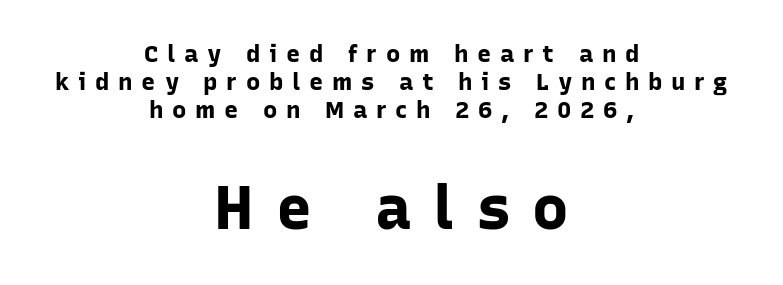
{"serif": "no", "italic": "no", "bold": "yes", "weight": "bold", "width": "normal", "stroke_contrast": "low", "x_height": "medium", "monospaced": "no", "underline": "no", "align": "center", "line_spacing_ratio": 1.16, "letter_spacing": "wide", "letter_spacing_em": 0.36, "larger_block": "second", "size_ratio": 2.54, "glyph_px": 61}
